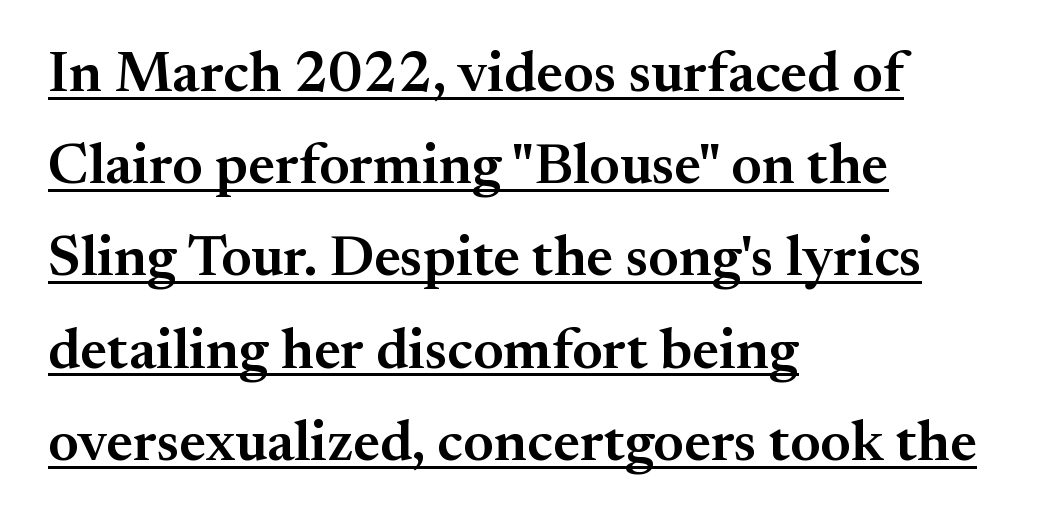
This is roman type, the default non-slanted kind. The passage shown is semibold, sitting just below true bold. The text was rendered using a seriffed face with decorative stroke endings. The rendering uses natural spacing where letterforms have individual widths. Standard letterfit; no display-style spreading of the glyphs. The glyphs are accompanied by a horizontal stroke just below them.
